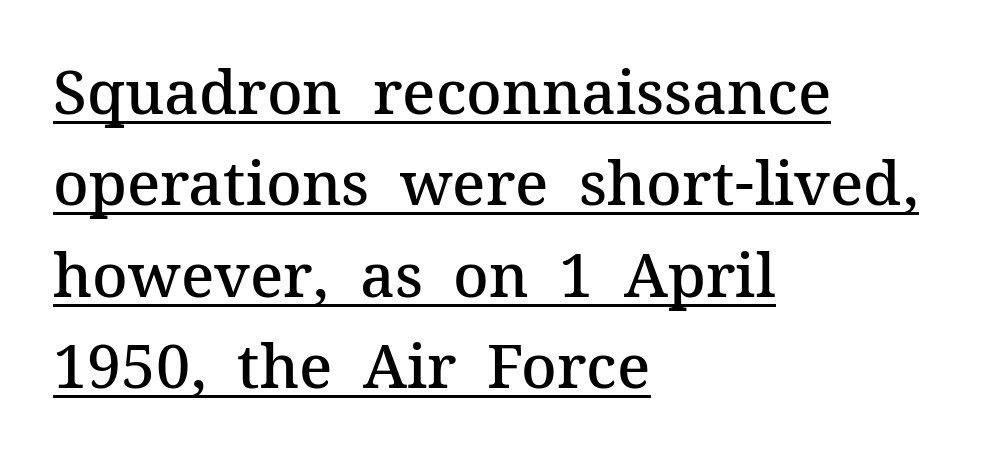
The image shows 61 px semibold serif type, upright; set left-aligned, normal line spacing (1.5x), normal letter spacing, underlined; medium stroke contrast and a medium x-height.
